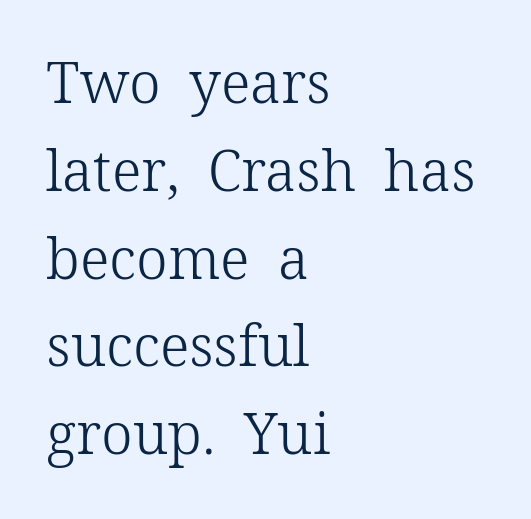
Q: Is the text bold? A: No.
Q: Is the text italic (slanted)? A: No, it is upright.
Q: Is the typeface a serif or a sans-serif typeface? A: Serif.
Q: Is the text underlined? A: No.
Q: How is the paragraph aligned? A: Left-aligned.
Q: Is the spacing between letters normal or unusually wide? A: Normal.
Q: Is the spacing between lines tight, normal or loose? A: Normal.
Q: Width (condensed, normal, or wide)? A: Normal.
Q: Stroke contrast? A: Low.
Q: x-height? A: Medium.
Q: Monospaced? A: No.
